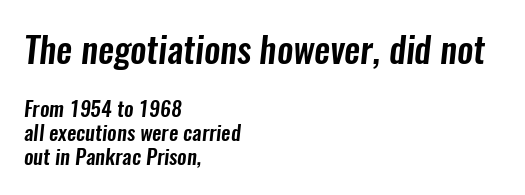
If you measured baseline to baseline, you'd find a short distance. The letters sit at their default tracking, neither squeezed nor spread. The type family on display is of the sans-serif kind. Descender tails drop into unmarked territory. Does the copy run flush right? No — it runs flush left.
